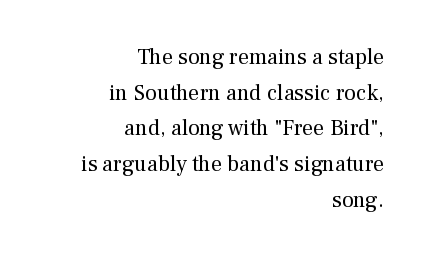
Q: Is the text bold? A: No.
Q: Is the text italic (slanted)? A: No, it is upright.
Q: Is the text underlined? A: No.
Q: How is the paragraph aligned? A: Right-aligned.
Q: Is the spacing between letters normal or unusually wide? A: Normal.
Q: Is the spacing between lines tight, normal or loose? A: Normal.
